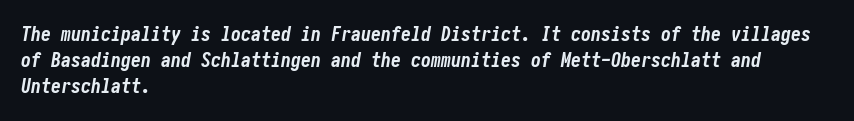
Weight check: bold — yes, fully. Compared with a centered layout, this one pins lines to the left instead. Does the leading feel generous? No, just average. Lines of text with bare space underneath. Slanted lettering throughout. Compared with typical body copy, the letter spacing here is the same.
